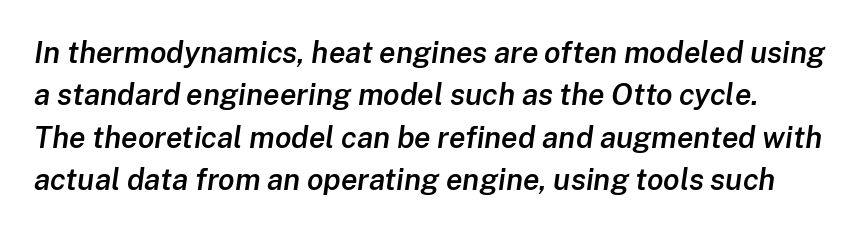
Characters follow at the spacing the type designer built in. Anything drawn beneath the words? Only blank space. The leading is moderate, giving the passage an even texture. Compared with ordinary roman type, these characters are visibly tilted. Set as a demibold, roughly 600 on the weight scale. The face used here is proportionally spaced, like ordinary book or web type.
